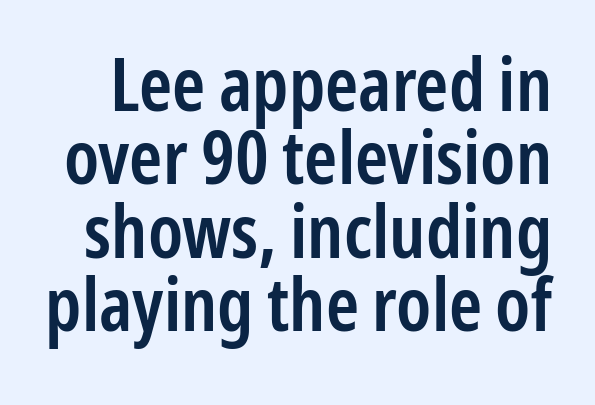
{"serif": "no", "italic": "no", "bold": "semi", "weight": "semibold", "width": "condensed", "stroke_contrast": "low", "x_height": "medium", "monospaced": "no", "underline": "no", "line_spacing": "tight", "line_spacing_ratio": 0.99, "letter_spacing": "normal", "letter_spacing_em": 0.0, "glyph_px": 74}
